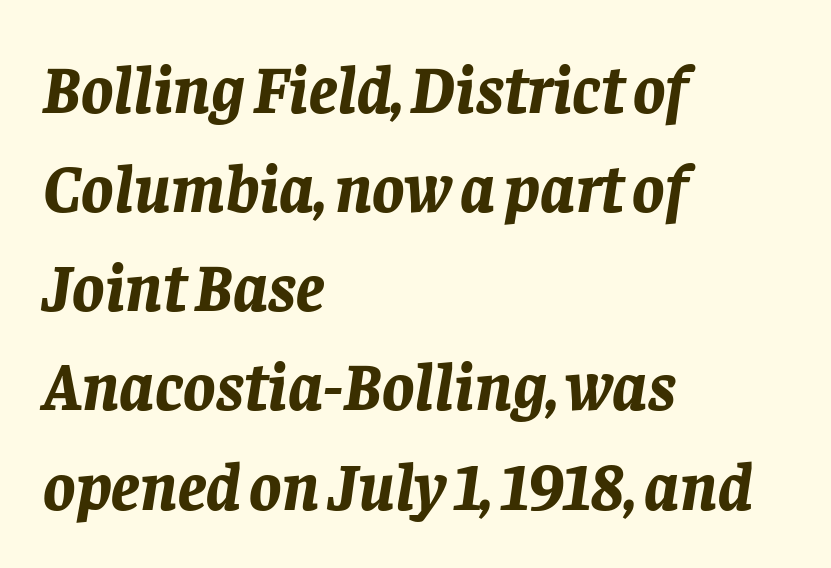
The image shows 67 px bold type, italic (leaning right); set left-aligned, normal line spacing (1.48x), normal letter spacing, not underlined; low stroke contrast and a large x-height.
